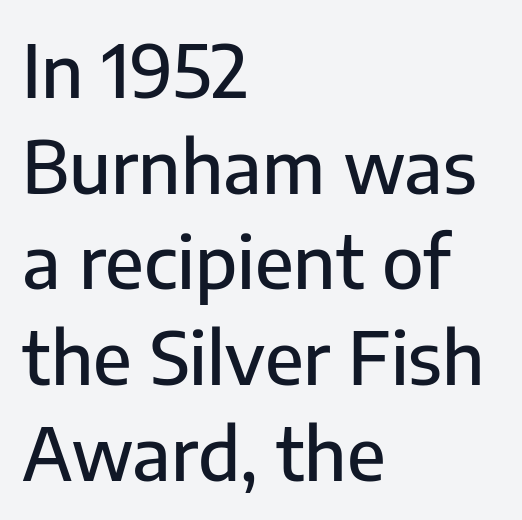
{"serif": "no", "italic": "no", "width": "normal", "stroke_contrast": "low", "x_height": "medium", "monospaced": "no", "underline": "no", "align": "left", "line_spacing": "normal", "line_spacing_ratio": 1.31, "letter_spacing": "normal", "letter_spacing_em": 0.0, "glyph_px": 73}
